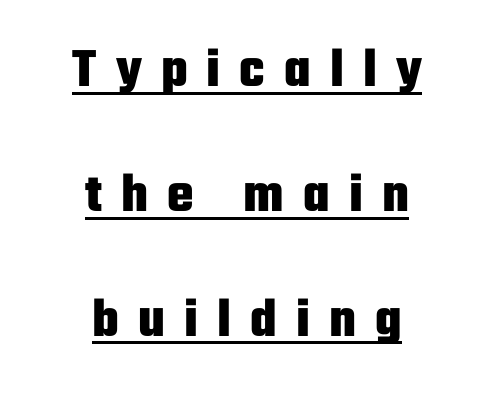
The image shows 56 px heavy, condensed sans-serif type, upright; set centered, loose line spacing (2.23x), unusually wide letter spacing (+0.34 em), underlined; low stroke contrast and a medium x-height.
